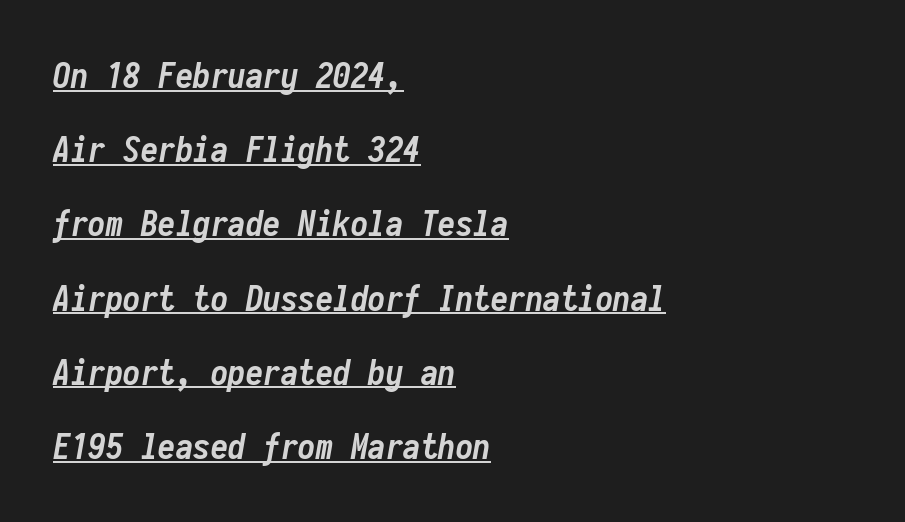
The image shows 35 px semibold, condensed type, italic (leaning right), monospaced; set left-aligned, loose line spacing (2.12x), normal letter spacing, underlined; low stroke contrast and a medium x-height.
